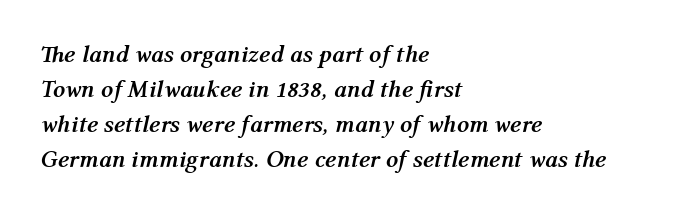
The image shows 24 px bold type, italic (leaning right); set left-aligned, normal line spacing (1.46x), normal letter spacing, not underlined.
